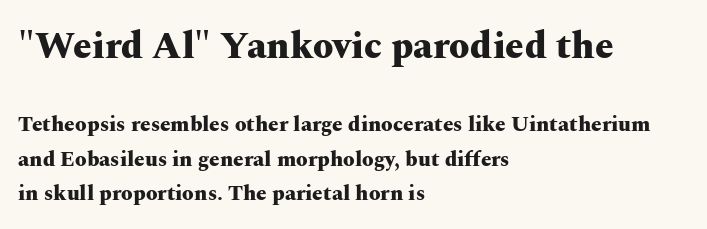
Compared with a centered layout, this one pins lines to the left instead. The glyphs have the mass of a bold cut. The gap between lines stays unmarked. This sample has the flowing, uneven cadence of proportional lettering. Words appear dense and cohesive because spacing is normal.
